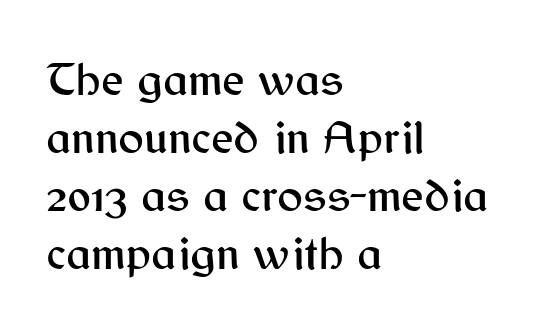
The image shows 48 px sans-serif type, upright; set left-aligned, line spacing 1.21x, normal letter spacing, not underlined; medium stroke contrast and a medium x-height.
